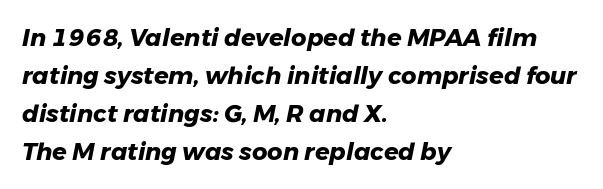
Q: Is the text bold? A: Yes.
Q: Is the text italic (slanted)? A: Yes, it leans right by about 11 degrees.
Q: Is the text underlined? A: No.
Q: How is the paragraph aligned? A: Left-aligned.
Q: Is the spacing between letters normal or unusually wide? A: Normal.
Q: Is the spacing between lines tight, normal or loose? A: Normal.
